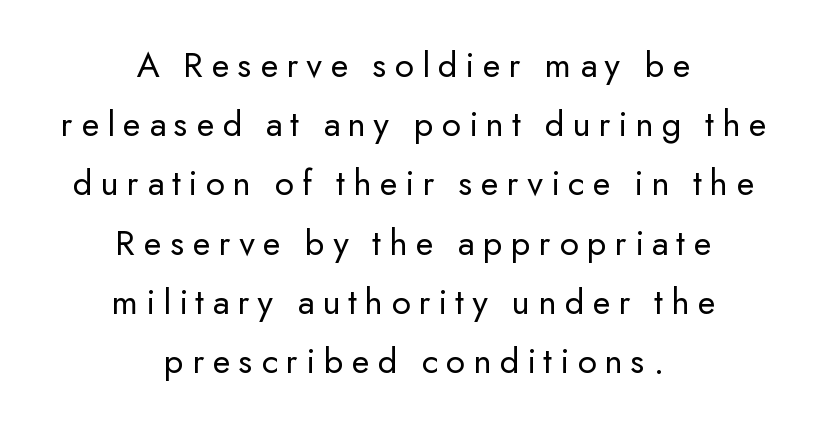
The image shows 37 px regular-weight sans-serif type, upright; set centered, normal line spacing (1.6x), unusually wide letter spacing (+0.22 em), not underlined; low stroke contrast and a small x-height.
